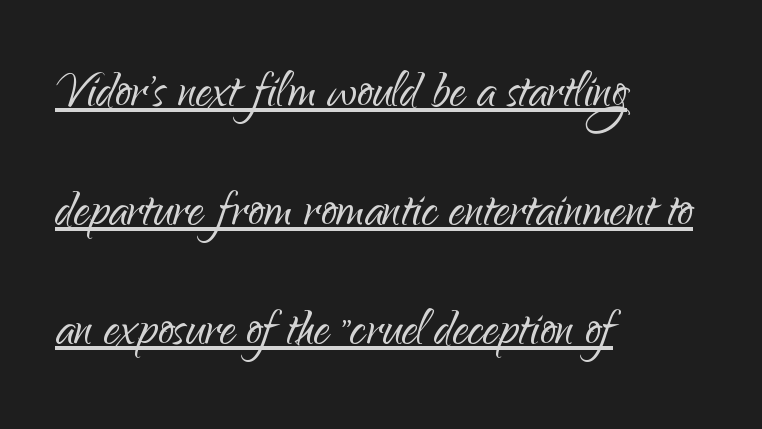
Do the characters align in a grid? No, the font is proportional. Observe the absence of serifs on each vertical stroke in this sample. The letters look calm and open, with moderate or lighter stems.
